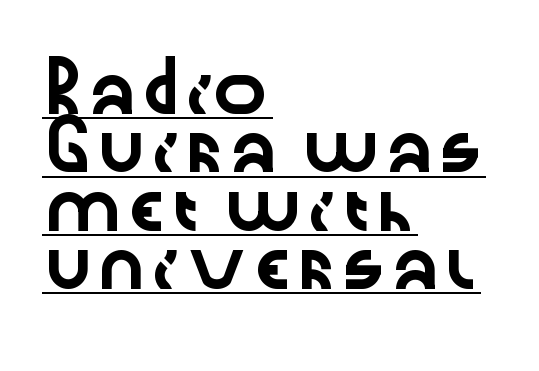
The image shows 46 px wide sans-serif type, upright; set left-aligned, normal line spacing (1.27x), normal letter spacing, underlined; low stroke contrast and a medium x-height.
